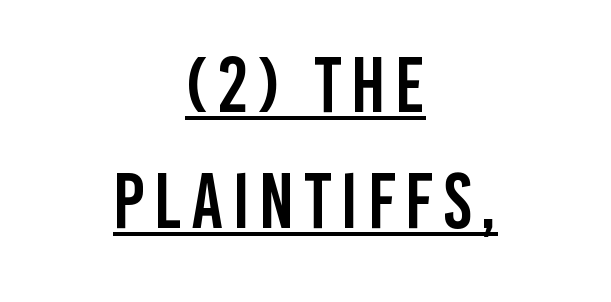
{"serif": "no", "italic": "no", "width": "condensed", "stroke_contrast": "low", "x_height": "large", "monospaced": "no", "underline": "yes", "align": "center", "line_spacing": "normal", "line_spacing_ratio": 1.49, "glyph_px": 78}
